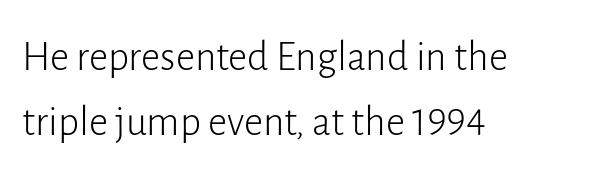
Q: Is the text bold? A: No.
Q: Is the text italic (slanted)? A: No, it is upright.
Q: Is the typeface a serif or a sans-serif typeface? A: Sans-serif.
Q: Is the text underlined? A: No.
Q: How is the paragraph aligned? A: Left-aligned.
Q: Is the spacing between letters normal or unusually wide? A: Normal.
Q: Is the spacing between lines tight, normal or loose? A: Normal.
Q: Width (condensed, normal, or wide)? A: Normal.
Q: Stroke contrast? A: Low.
Q: x-height? A: Medium.
Q: Monospaced? A: No.
